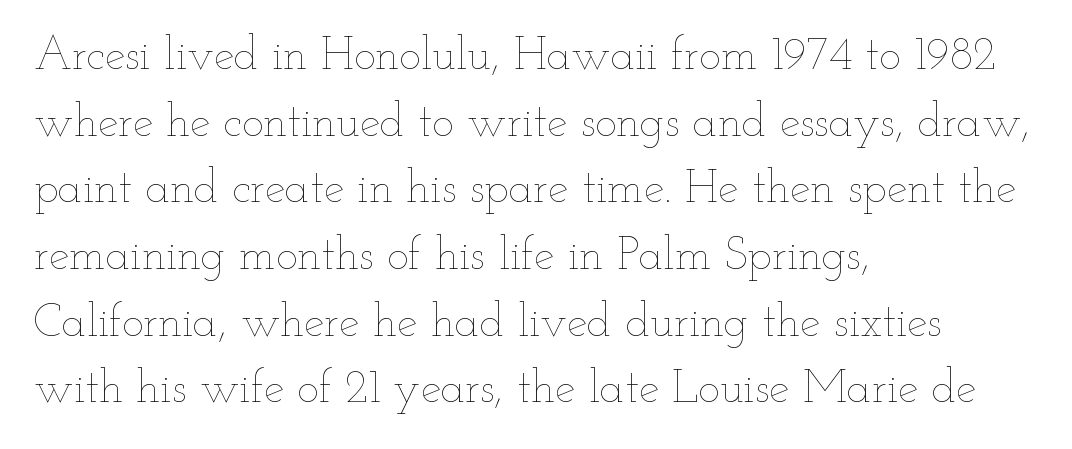
{"italic": "no", "bold": "no", "weight": "thin", "width": "wide", "stroke_contrast": "low", "x_height": "small", "monospaced": "no", "underline": "no", "align": "left", "line_spacing": "normal", "line_spacing_ratio": 1.45, "letter_spacing": "normal", "letter_spacing_em": 0.0, "glyph_px": 46}
